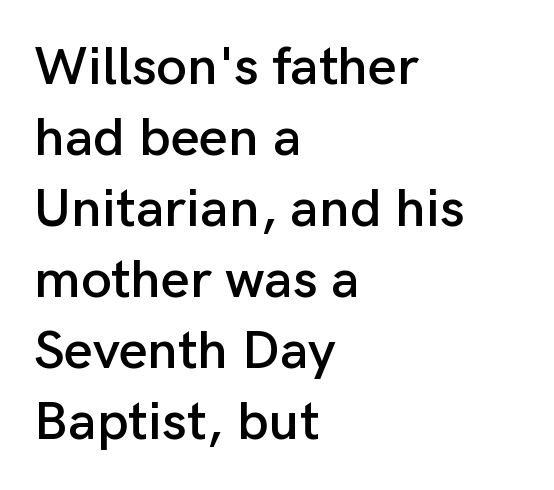
The image shows 55 px sans-serif type, upright; set left-aligned, normal line spacing (1.29x), normal letter spacing, not underlined; low stroke contrast and a medium x-height.
